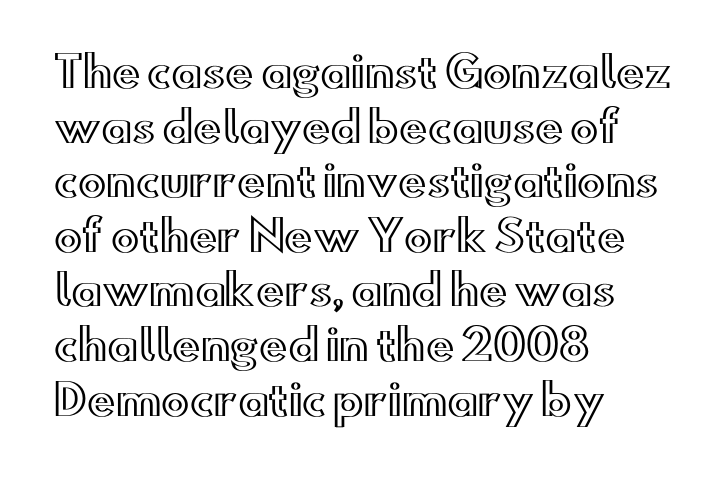
This block has exactly the height ordinary leading produces. Looks like regular typesetting: each glyph gets only the width it needs. Vertical strokes here are truly vertical. This rendering uses left alignment, leaving the right contour irregular. No extra tracking has been applied to these lines.
